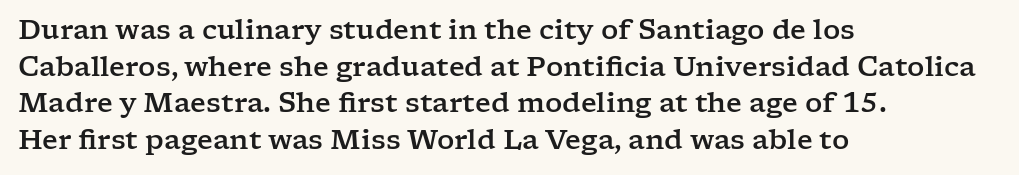
Q: Is the text italic (slanted)? A: No, it is upright.
Q: Is the text underlined? A: No.
Q: How is the paragraph aligned? A: Left-aligned.
Q: Is the spacing between letters normal or unusually wide? A: Normal.
Q: Is the spacing between lines tight, normal or loose? A: Normal.
